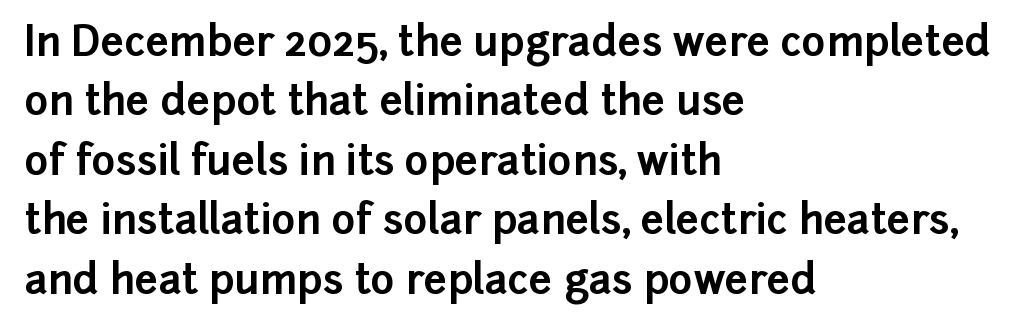
The image shows 41 px bold sans-serif type, upright; set left-aligned, normal line spacing (1.45x), normal letter spacing, not underlined; low stroke contrast and a medium x-height.
